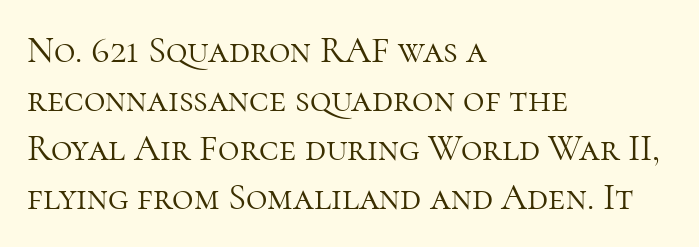
{"serif": "yes", "italic": "no", "bold": "no", "weight": "light", "width": "normal", "stroke_contrast": "high", "x_height": "medium", "monospaced": "no", "underline": "no", "align": "left", "line_spacing": "normal", "line_spacing_ratio": 1.32, "letter_spacing": "normal", "letter_spacing_em": 0.0, "glyph_px": 37}
